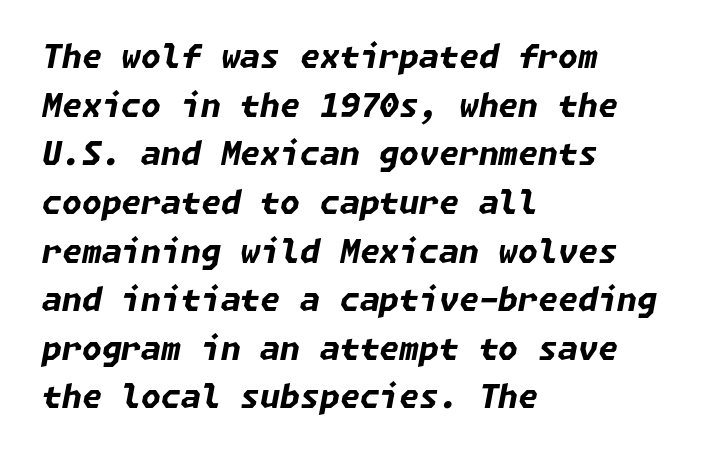
Q: Is the text bold? A: Yes.
Q: Is the text italic (slanted)? A: Yes, it leans right by about 11 degrees.
Q: Is the text underlined? A: No.
Q: How is the paragraph aligned? A: Left-aligned.
Q: Is the spacing between letters normal or unusually wide? A: Normal.
Q: Is the spacing between lines tight, normal or loose? A: Normal.
Q: Width (condensed, normal, or wide)? A: Normal.
Q: Stroke contrast? A: Low.
Q: x-height? A: Medium.
